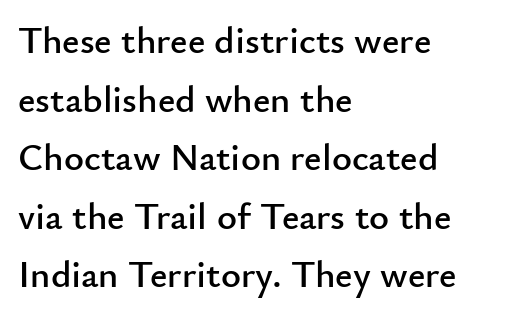
Q: Is the text italic (slanted)? A: No, it is upright.
Q: Is the typeface a serif or a sans-serif typeface? A: Sans-serif.
Q: Is the text underlined? A: No.
Q: How is the paragraph aligned? A: Left-aligned.
Q: Is the spacing between letters normal or unusually wide? A: Normal.
Q: Is the spacing between lines tight, normal or loose? A: Normal.
Q: Width (condensed, normal, or wide)? A: Normal.
Q: Stroke contrast? A: Low.
Q: x-height? A: Small.
Q: Monospaced? A: No.
